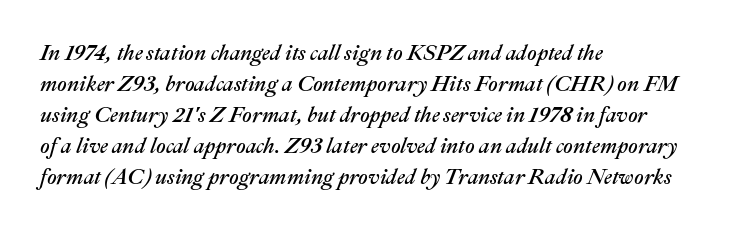
{"italic": "yes", "lean": "right", "slant_degrees": 22, "underline": "no", "align": "left", "line_spacing": "normal", "line_spacing_ratio": 1.48, "letter_spacing": "normal", "letter_spacing_em": 0.0, "glyph_px": 21}
